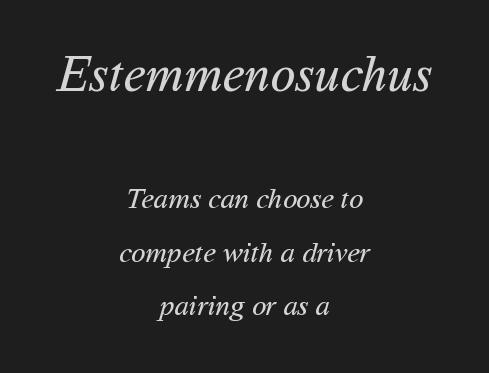
{"serif": "no", "bold": "no", "weight": "regular", "width": "normal", "stroke_contrast": "medium", "x_height": "medium", "monospaced": "no", "underline": "no", "align": "center", "line_spacing_ratio": 1.85, "letter_spacing": "normal", "letter_spacing_em": 0.0, "larger_block": "first", "size_ratio": 1.76, "glyph_px": 51}
